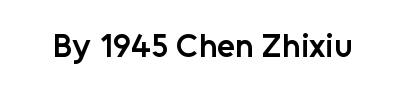
The image shows 33 px semibold sans-serif type, upright; set normal letter spacing, not underlined; low stroke contrast and a medium x-height.
